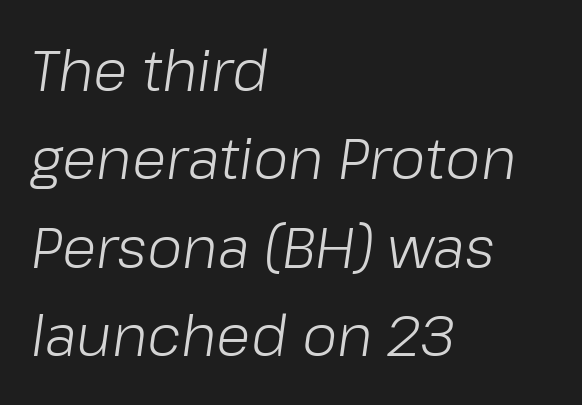
The image shows 56 px light type, italic (leaning right); set left-aligned, normal line spacing (1.58x), normal letter spacing, not underlined; low stroke contrast and a medium x-height.
